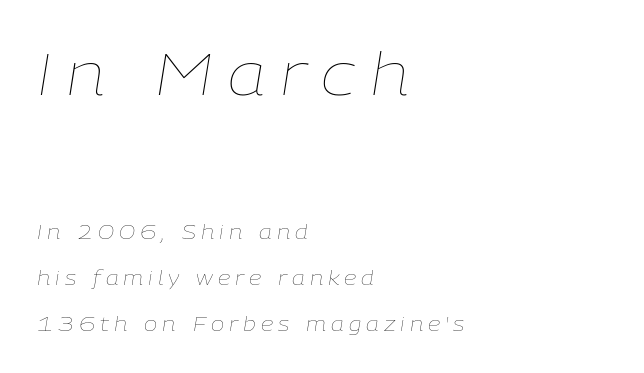
The face used here has a pronounced slope to its letters. Is the stroke heavy? The answer is a plain regular-or-lighter. The setting favours the left margin, as ordinary paragraphs usually do. In terms of leading, this rendering errs on the spacious side. Lines of text with bare space underneath. Tracking here is generous; glyphs stand well apart from one another.
